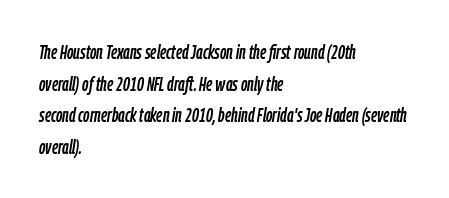
Q: Is the text italic (slanted)? A: Yes, it leans right by about 9 degrees.
Q: Is the text underlined? A: No.
Q: How is the paragraph aligned? A: Left-aligned.
Q: Is the spacing between letters normal or unusually wide? A: Normal.
Q: Is the spacing between lines tight, normal or loose? A: Normal.
